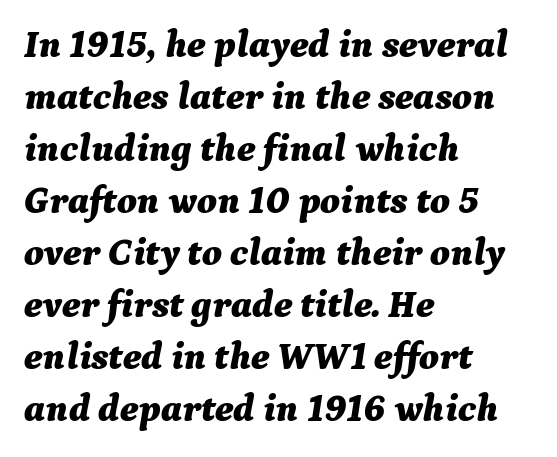
Words appear dense and cohesive because spacing is normal. The axis of the letterforms is tilted away from vertical. Is there much room between lines? A standard amount, neither cramped nor airy. This sample has the flowing, uneven cadence of proportional lettering. A student would call this left alignment; a typographer would say flush left, rag right.
